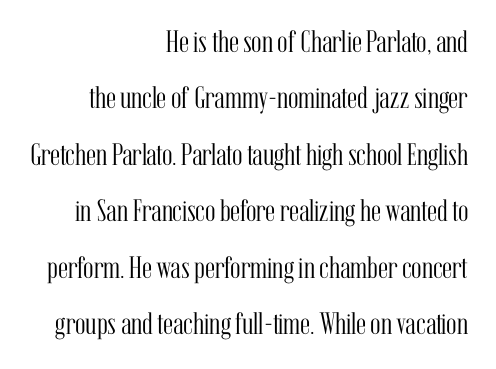
{"serif": "yes", "italic": "no", "bold": "no", "weight": "light", "width": "condensed", "stroke_contrast": "medium", "x_height": "medium", "monospaced": "no", "underline": "no", "align": "right", "line_spacing_ratio": 1.82, "letter_spacing": "normal", "letter_spacing_em": 0.0, "glyph_px": 31}
